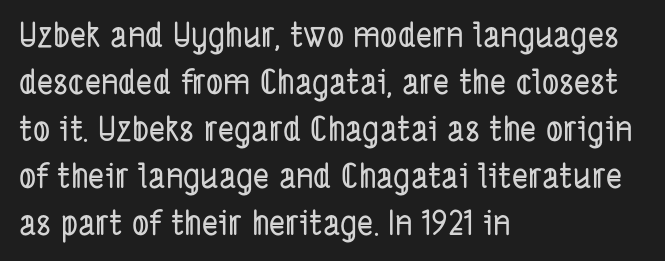
Spacing verdict: proportional, widths tailored to each character. The paragraph shown leans on its left margin. Students, observe: this is what conventionally led text looks like. Descenders are the only things crossing below the line.
